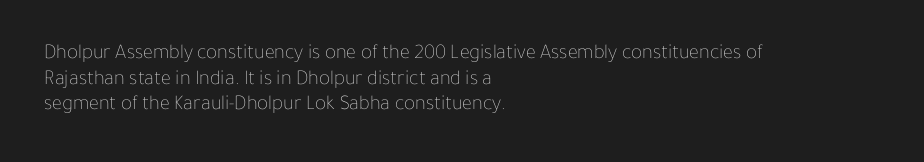
{"italic": "no", "bold": "no", "underline": "no", "align": "left", "line_spacing_ratio": 1.22, "letter_spacing": "normal", "letter_spacing_em": 0.0, "glyph_px": 21}
